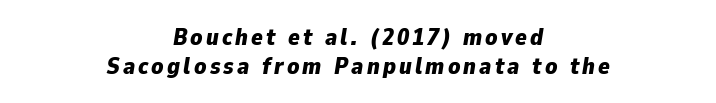
{"italic": "yes", "lean": "right", "slant_degrees": 9, "bold": "yes", "underline": "no", "align": "center", "line_spacing_ratio": 1.2, "glyph_px": 24}
